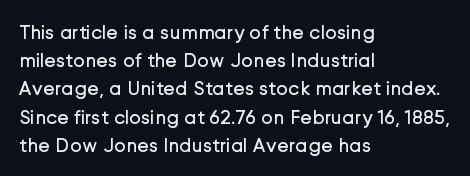
The image shows 20 px text type, upright; set left-aligned, normal line spacing (1.41x), normal letter spacing, not underlined.
